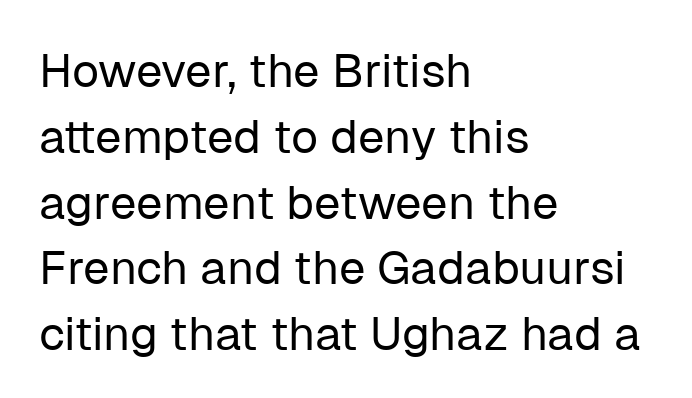
The designer went with a sans here, leaving each stem footless. Characters follow at the spacing the type designer built in. Rows of type keep a routine distance in the vertical direction. A quiet, ordinary-to-light weight characterises the typeface. Italic? Not at all — the glyphs are vertical.
